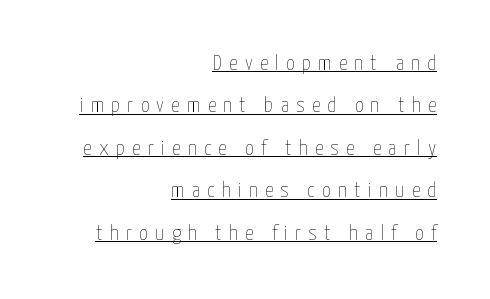
Inter-character spacing is expanded well beyond the font's built-in metrics. A roman cut, with each character standing at attention. Does the copy run flush right? Yes — the right margin is perfectly even. Vertically, the passage feels expansive, rows floating well apart. Summary of weight: not heavy and not bold.
